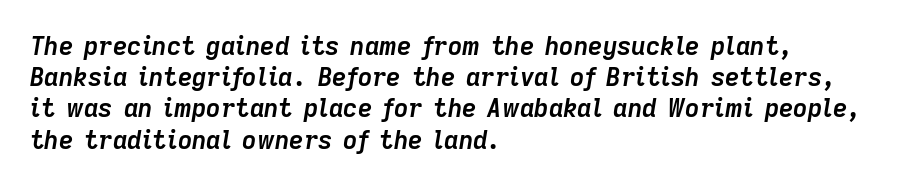
{"italic": "yes", "lean": "right", "slant_degrees": 9, "bold": "yes", "underline": "no", "align": "left", "line_spacing": "normal", "line_spacing_ratio": 1.25, "letter_spacing": "normal", "letter_spacing_em": 0.0, "glyph_px": 25}
